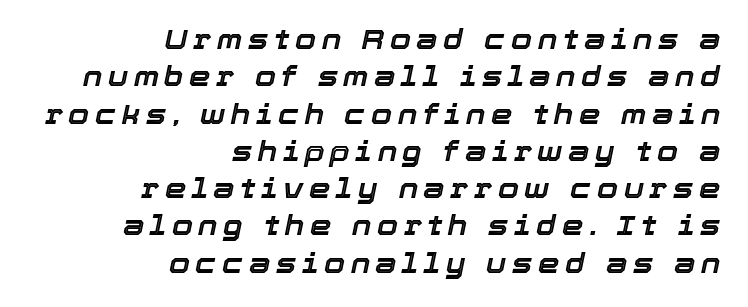
Notice how descenders clear the ascenders below comfortably — that's standard leading. A student would call this right alignment; a typographer would say flush right, rag left. The horizontal fit of the characters is loose and conspicuously gappy. If you drew a line through each stem, it would be angled. The space beneath each line is pristine and unruled.
